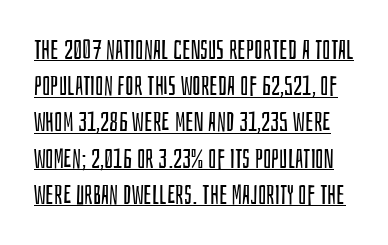
The image shows 27 px text type, upright; set normal line spacing (1.34x), normal letter spacing, underlined.
